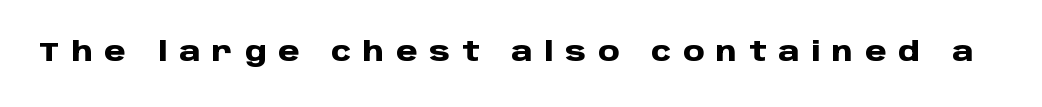
{"italic": "no", "bold": "yes", "underline": "no", "letter_spacing": "wide", "letter_spacing_em": 0.44, "glyph_px": 27}
